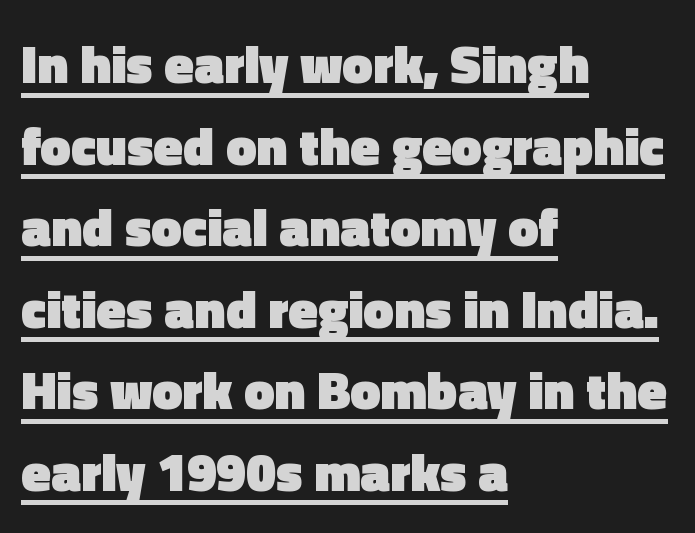
Q: Is the text bold? A: Yes.
Q: Is the text italic (slanted)? A: No, it is upright.
Q: Is the typeface a serif or a sans-serif typeface? A: Sans-serif.
Q: Is the text underlined? A: Yes.
Q: How is the paragraph aligned? A: Left-aligned.
Q: Is the spacing between letters normal or unusually wide? A: Normal.
Q: Is the spacing between lines tight, normal or loose? A: Normal.
Q: Width (condensed, normal, or wide)? A: Normal.
Q: x-height? A: Medium.
Q: Monospaced? A: No.
